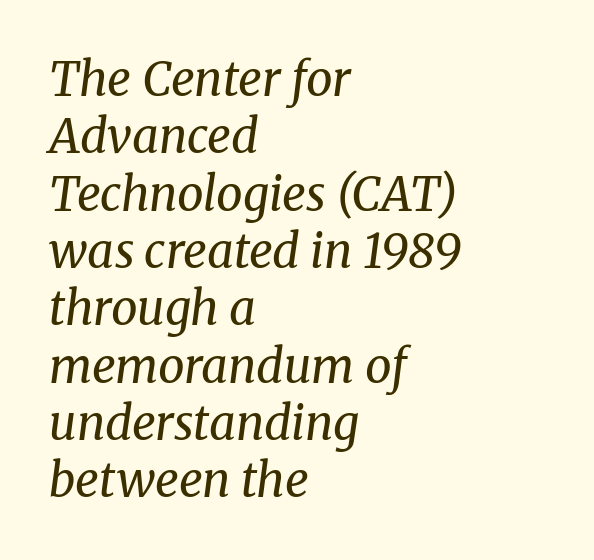
Q: Is the text bold? A: No.
Q: Is the text italic (slanted)? A: Yes, it leans right by about 8 degrees.
Q: Is the typeface a serif or a sans-serif typeface? A: Serif.
Q: Is the text underlined? A: No.
Q: How is the paragraph aligned? A: Left-aligned.
Q: Is the spacing between letters normal or unusually wide? A: Normal.
Q: Width (condensed, normal, or wide)? A: Normal.
Q: Stroke contrast? A: Medium.
Q: x-height? A: Medium.
Q: Monospaced? A: No.
